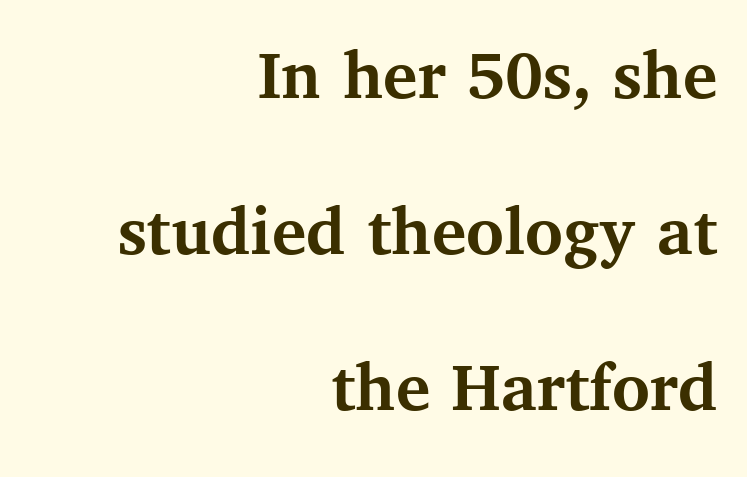
Q: Is the text bold? A: Yes.
Q: Is the text italic (slanted)? A: No, it is upright.
Q: Is the typeface a serif or a sans-serif typeface? A: Serif.
Q: Is the text underlined? A: No.
Q: How is the paragraph aligned? A: Right-aligned.
Q: Is the spacing between letters normal or unusually wide? A: Normal.
Q: Is the spacing between lines tight, normal or loose? A: Loose.
Q: Width (condensed, normal, or wide)? A: Normal.
Q: Stroke contrast? A: Medium.
Q: x-height? A: Medium.
Q: Monospaced? A: No.
